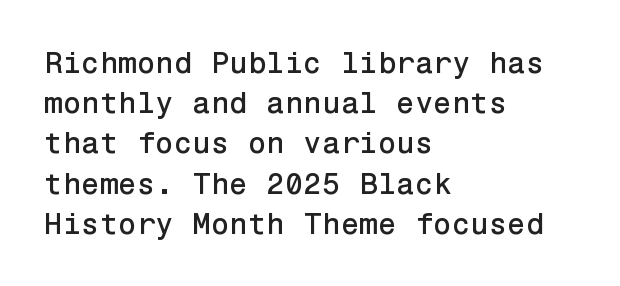
{"serif": "no", "italic": "no", "width": "normal", "stroke_contrast": "low", "x_height": "medium", "underline": "no", "align": "left", "line_spacing": "normal", "line_spacing_ratio": 1.34, "letter_spacing": "normal", "letter_spacing_em": 0.0, "glyph_px": 30}
